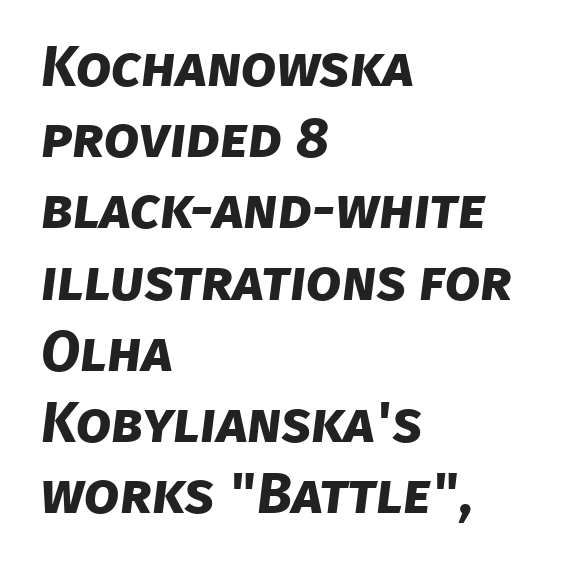
{"serif": "no", "bold": "yes", "weight": "bold", "width": "normal", "stroke_contrast": "low", "x_height": "large", "monospaced": "no", "underline": "no", "align": "left", "line_spacing": "normal", "line_spacing_ratio": 1.25, "letter_spacing": "normal", "letter_spacing_em": 0.0, "glyph_px": 57}
